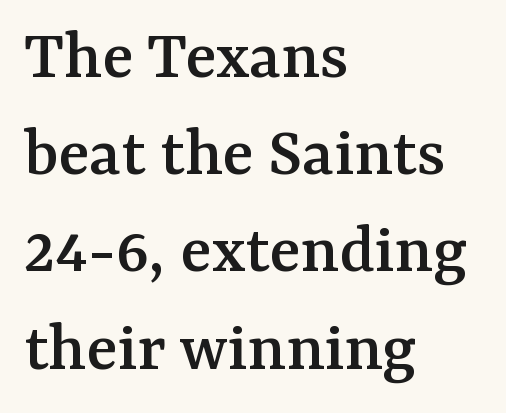
The image shows 72 px serif type, upright; set left-aligned, normal line spacing (1.35x), normal letter spacing, not underlined; medium stroke contrast and a medium x-height.
